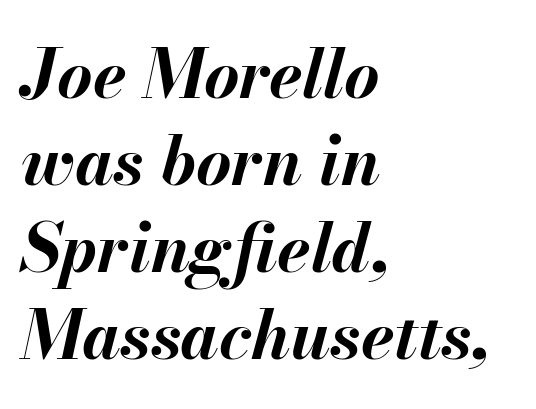
Q: Is the text bold? A: Yes.
Q: Is the text italic (slanted)? A: Yes, it leans right by about 13 degrees.
Q: Is the text underlined? A: No.
Q: How is the paragraph aligned? A: Left-aligned.
Q: Is the spacing between letters normal or unusually wide? A: Normal.
Q: Is the spacing between lines tight, normal or loose? A: Normal.
Q: Width (condensed, normal, or wide)? A: Normal.
Q: Stroke contrast? A: Medium.
Q: x-height? A: Small.
Q: Monospaced? A: No.
